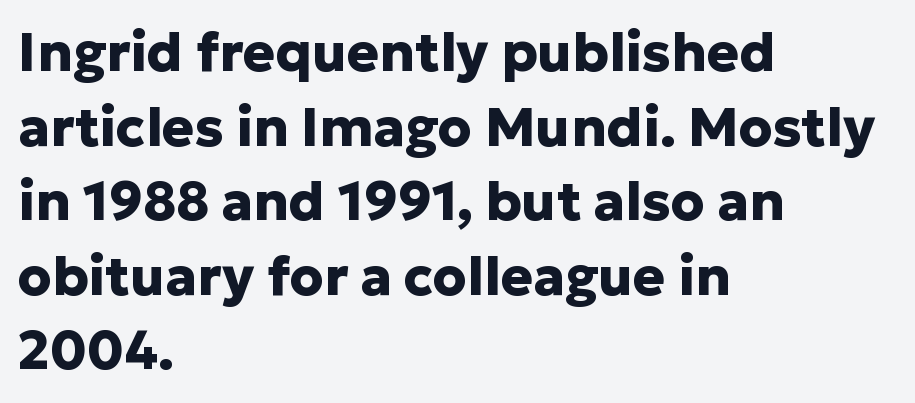
Q: Is the text bold? A: Yes.
Q: Is the text italic (slanted)? A: No, it is upright.
Q: Is the typeface a serif or a sans-serif typeface? A: Sans-serif.
Q: Is the text underlined? A: No.
Q: How is the paragraph aligned? A: Left-aligned.
Q: Is the spacing between letters normal or unusually wide? A: Normal.
Q: Is the spacing between lines tight, normal or loose? A: Normal.
Q: Width (condensed, normal, or wide)? A: Normal.
Q: Stroke contrast? A: Low.
Q: x-height? A: Medium.
Q: Monospaced? A: No.
